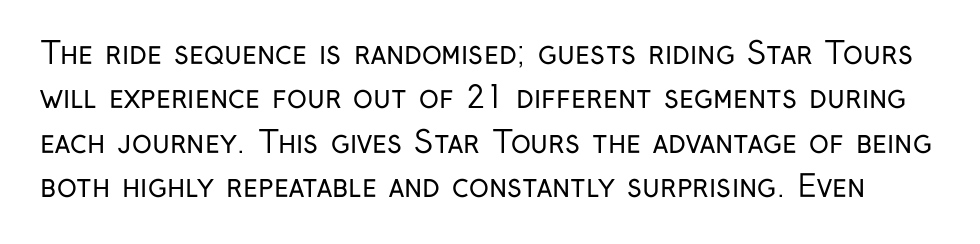
The image shows 30 px regular-weight, condensed sans-serif type, upright; set normal line spacing (1.48x), normal letter spacing, not underlined; low stroke contrast and a medium x-height.
